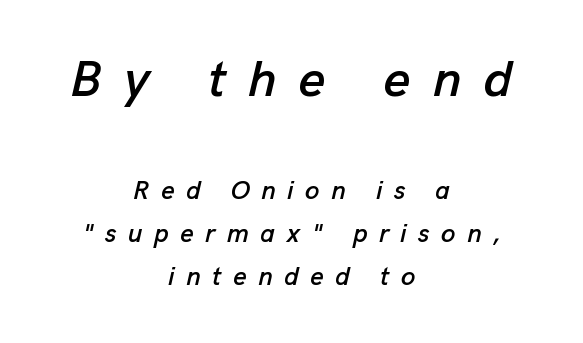
The image shows 51 px text type, italic (leaning right); set centered, normal line spacing (1.65x), unusually wide letter spacing (+0.44 em), not underlined; the first (top) block is 1.96x larger; low stroke contrast and a medium x-height.
